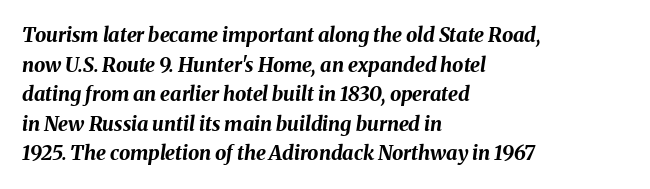
The image shows 20 px bold type, italic (leaning right); set left-aligned, normal line spacing (1.48x), normal letter spacing, not underlined.
